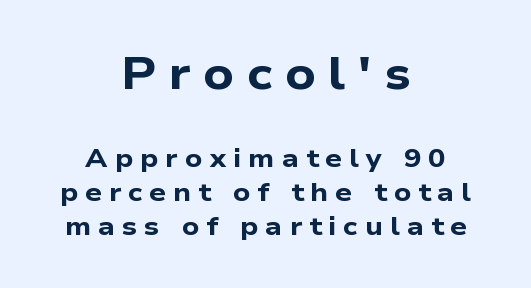
Q: Is the text bold? A: Yes.
Q: Is the typeface a serif or a sans-serif typeface? A: Sans-serif.
Q: Is the text underlined? A: No.
Q: How is the paragraph aligned? A: Centered.
Q: Is the spacing between letters normal or unusually wide? A: Unusually wide.
Q: Is the spacing between lines tight, normal or loose? A: Normal.
Q: Which block of text is set in a larger size, the first (top) or the second (bottom)? A: The first (top) one.
Q: Width (condensed, normal, or wide)? A: Wide.
Q: Stroke contrast? A: Low.
Q: x-height? A: Medium.
Q: Monospaced? A: No.
